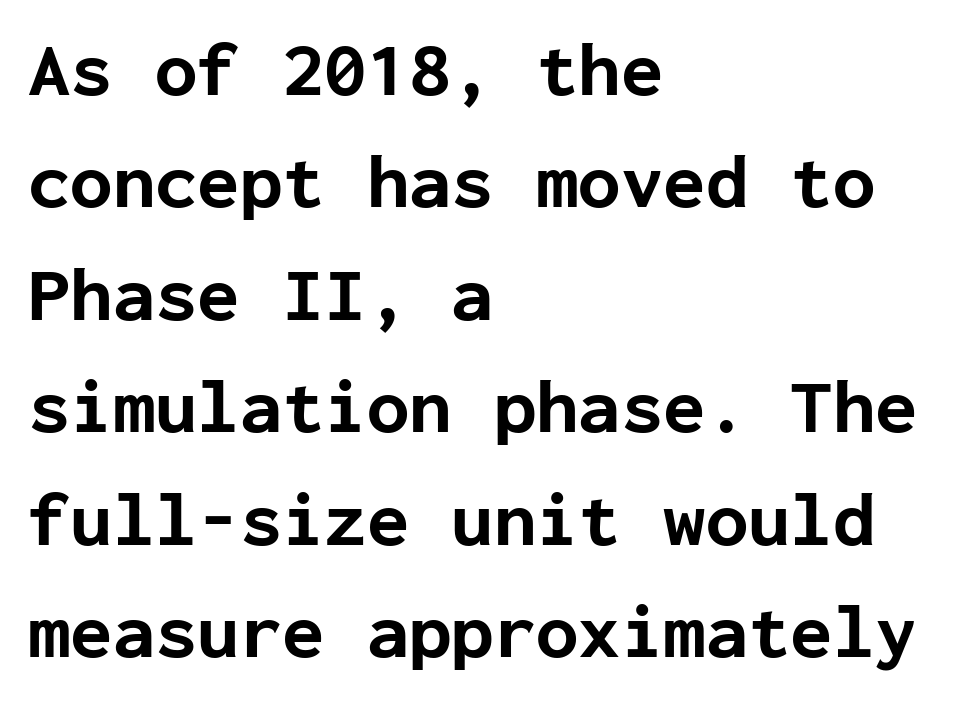
Q: Is the text bold? A: Yes.
Q: Is the text italic (slanted)? A: No, it is upright.
Q: Is the typeface a serif or a sans-serif typeface? A: Sans-serif.
Q: Is the text underlined? A: No.
Q: How is the paragraph aligned? A: Left-aligned.
Q: Is the spacing between letters normal or unusually wide? A: Normal.
Q: Is the spacing between lines tight, normal or loose? A: Normal.
Q: Width (condensed, normal, or wide)? A: Normal.
Q: Stroke contrast? A: Low.
Q: x-height? A: Medium.
Q: Monospaced? A: Yes.
